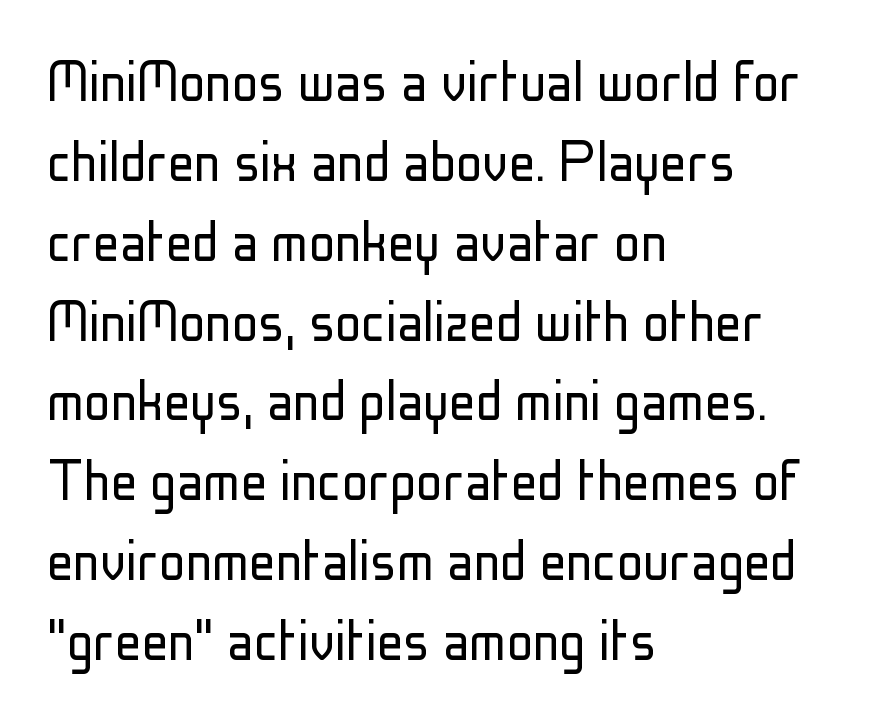
The image shows 66 px light, condensed sans-serif type, upright; set left-aligned, line spacing 1.21x, normal letter spacing, not underlined; low stroke contrast and a medium x-height.
